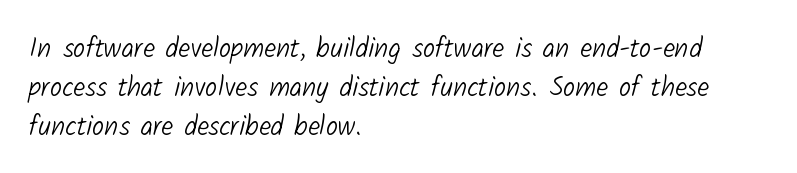
{"bold": "no", "underline": "no", "align": "left", "line_spacing": "normal", "line_spacing_ratio": 1.45, "letter_spacing": "normal", "letter_spacing_em": 0.0, "glyph_px": 27}
